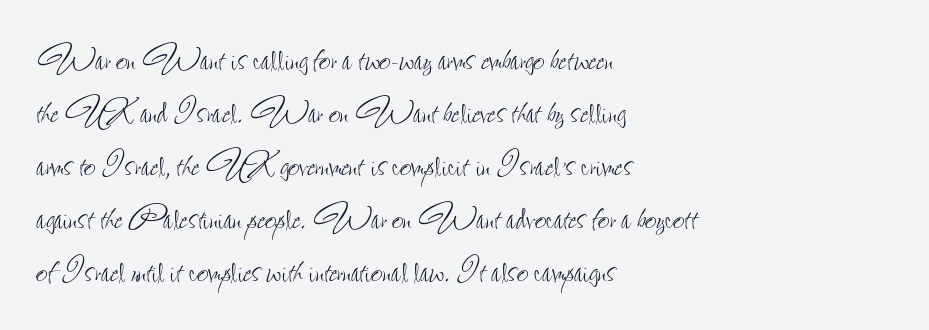
Q: Is the text bold? A: No.
Q: Is the text italic (slanted)? A: Yes.
Q: Is the text underlined? A: No.
Q: How is the paragraph aligned? A: Left-aligned.
Q: Is the spacing between letters normal or unusually wide? A: Normal.
Q: Is the spacing between lines tight, normal or loose? A: Normal.
Q: Width (condensed, normal, or wide)? A: Condensed.
Q: Stroke contrast? A: Low.
Q: x-height? A: Small.
Q: Monospaced? A: No.
